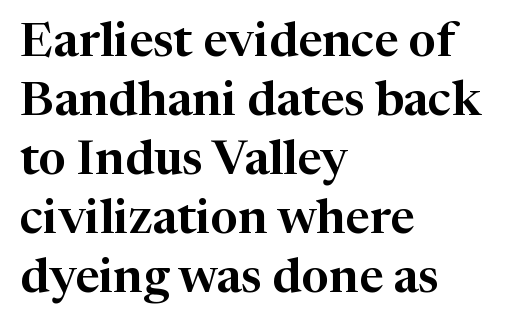
This sample uses a serif face. Unlike italic type, these characters show no tilt at all. These lines stack with their left ends in a neat column. What stands out about the letter spacing? Nothing — it is the standard amount. Descender tails drop into unmarked territory.
